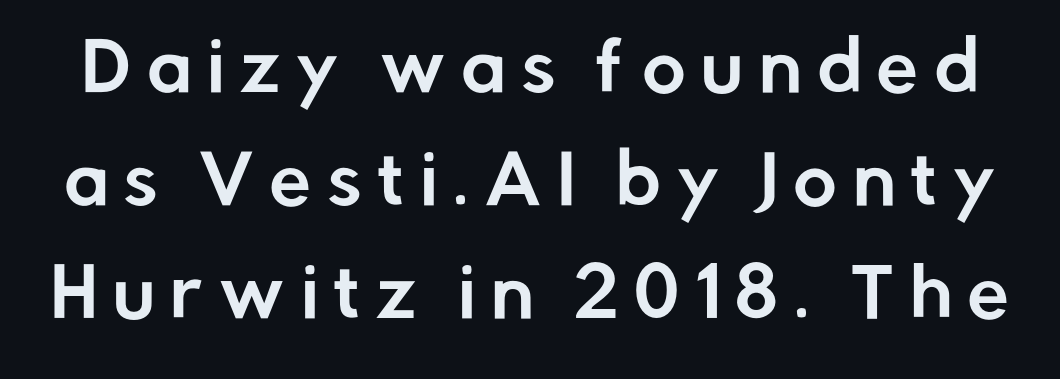
The image shows 67 px sans-serif type, upright; set normal line spacing (1.69x), unusually wide letter spacing (+0.23 em), not underlined; low stroke contrast and a medium x-height.
